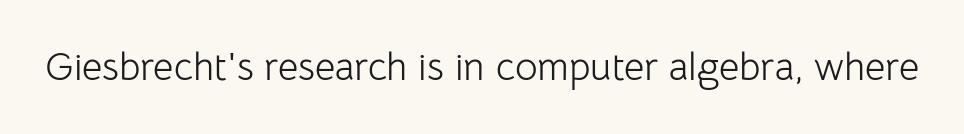
{"serif": "no", "italic": "no", "bold": "no", "weight": "light", "width": "normal", "stroke_contrast": "low", "x_height": "medium", "monospaced": "no", "underline": "no", "letter_spacing": "normal", "letter_spacing_em": 0.0, "glyph_px": 39}
